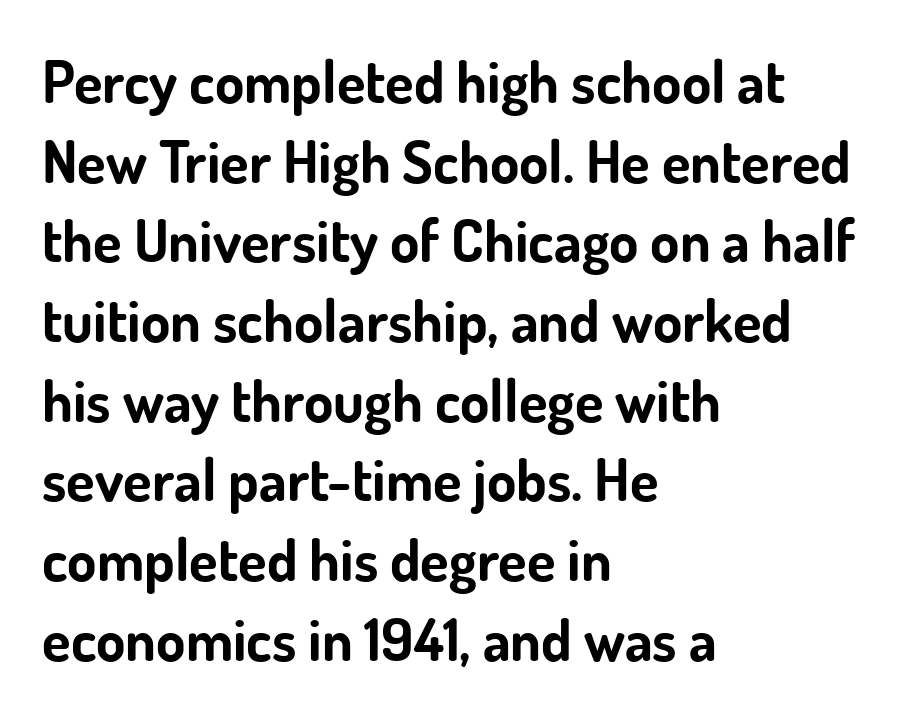
{"serif": "no", "italic": "no", "bold": "yes", "weight": "bold", "width": "normal", "stroke_contrast": "low", "x_height": "small", "monospaced": "no", "underline": "no", "align": "left", "line_spacing": "normal", "line_spacing_ratio": 1.35, "letter_spacing": "normal", "letter_spacing_em": 0.0, "glyph_px": 59}
